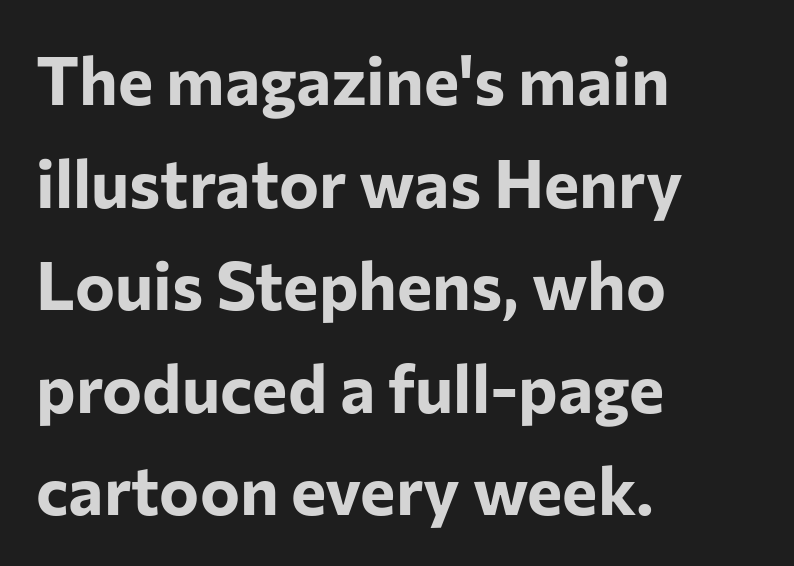
The image shows 67 px bold sans-serif type, upright; set left-aligned, normal line spacing (1.53x), normal letter spacing, not underlined; low stroke contrast and a medium x-height.
